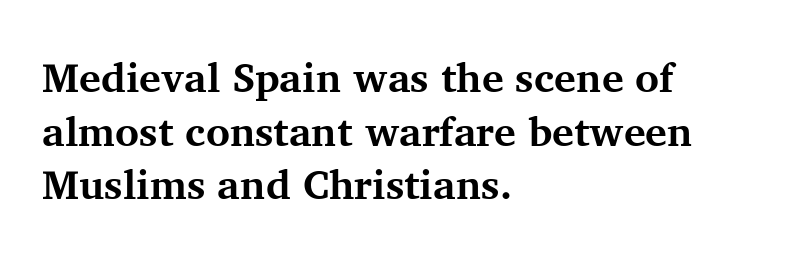
Leading matches the norm, producing a regular column. A bare baseline throughout the passage. In terms of letterform style, serifs are clearly present. Every stem runs plumb, perpendicular to the baseline. Students, note that the glyphs here touch the page at normal intervals.
